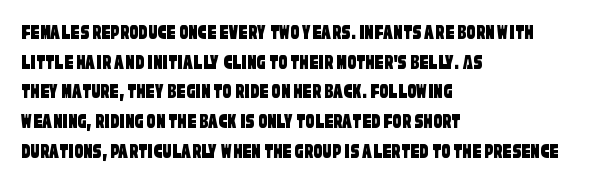
There is no visible air inserted between adjacent glyphs. Each line starts at the same left margin while the right side varies. The gap between lines stays unmarked. Vertical spacing — default.
